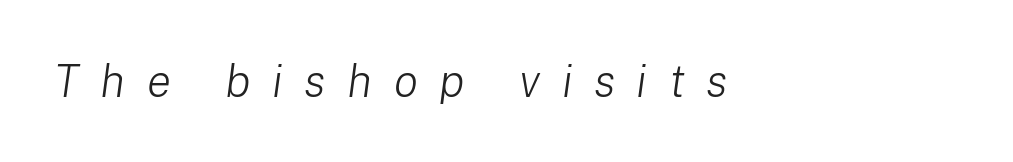
The image shows 45 px light type, italic (leaning right); set left-aligned, unusually wide letter spacing (+0.48 em), not underlined; low stroke contrast and a medium x-height.
